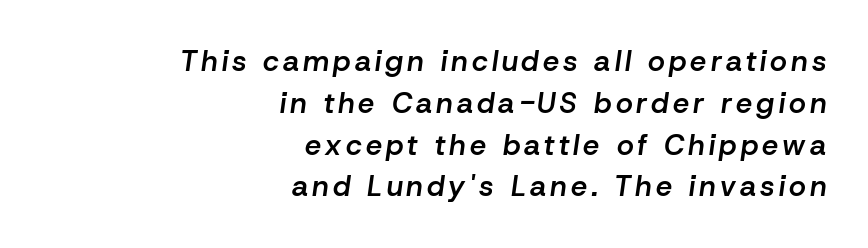
{"italic": "yes", "lean": "right", "slant_degrees": 8, "bold": "semi", "weight": "semibold", "width": "normal", "stroke_contrast": "low", "x_height": "medium", "monospaced": "no", "underline": "no", "align": "right", "line_spacing": "normal", "line_spacing_ratio": 1.44, "glyph_px": 29}
